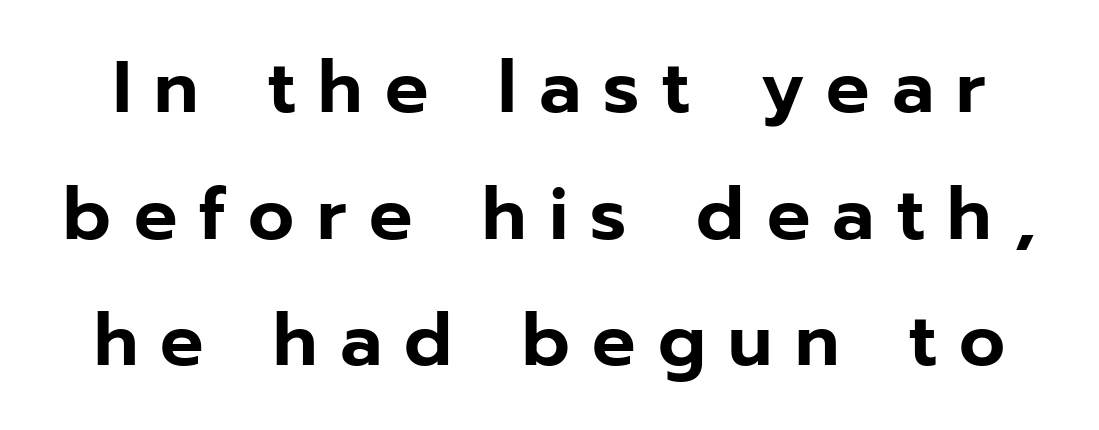
The image shows 72 px sans-serif type, upright; set line spacing 1.76x, unusually wide letter spacing (+0.31 em), not underlined; low stroke contrast and a medium x-height.
